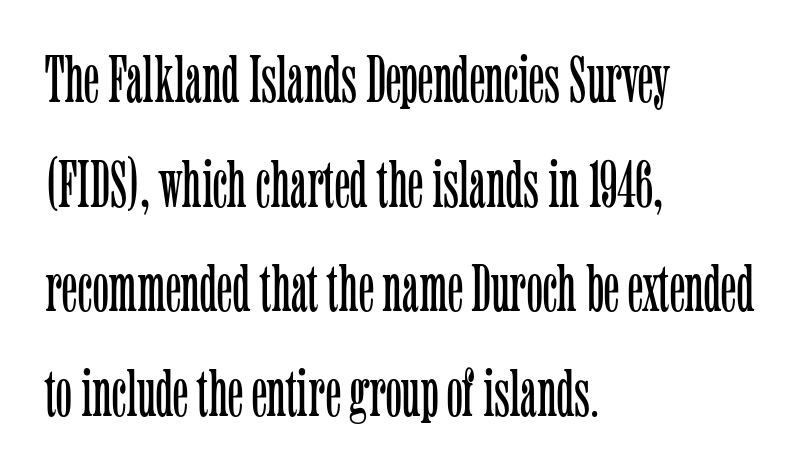
The image shows 67 px light, condensed serif type, upright; set left-aligned, normal line spacing (1.56x), normal letter spacing, not underlined; low stroke contrast and a medium x-height.
